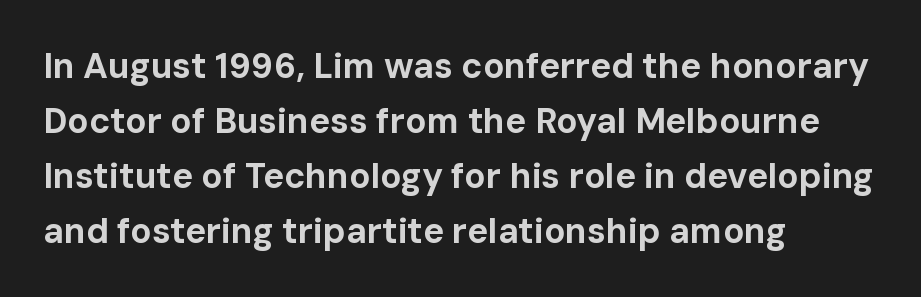
The face used here is a sans, in the tradition of grotesques and geometrics. Ordinary non-slanted type is in use. Character widths vary here, with narrow letters taking less room than wide ones. The strokes are fattened all the way to bold. Regarding leading, the lines here are spaced in the standard way.
